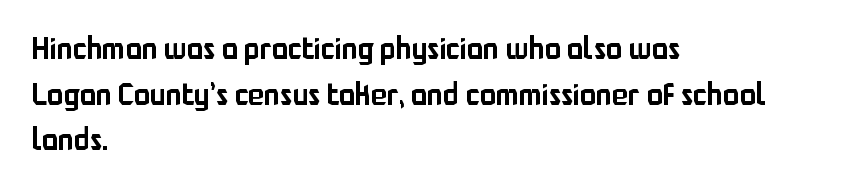
The image shows 30 px sans-serif type, upright; set left-aligned, normal line spacing (1.52x), normal letter spacing, not underlined; low stroke contrast and a medium x-height.
